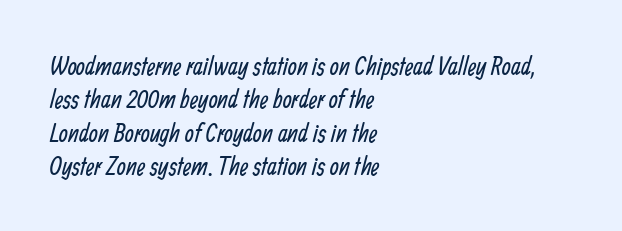
Q: Is the text bold? A: No.
Q: Is the text underlined? A: No.
Q: How is the paragraph aligned? A: Left-aligned.
Q: Is the spacing between letters normal or unusually wide? A: Normal.
Q: Is the spacing between lines tight, normal or loose? A: Normal.
